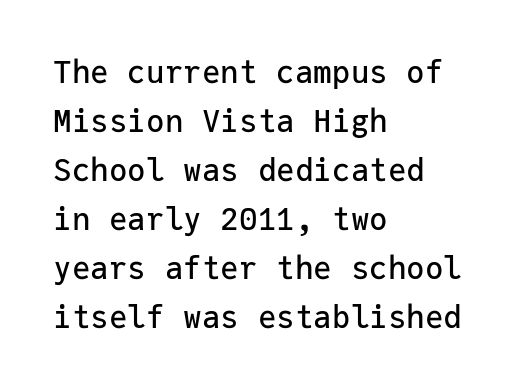
Q: Is the text italic (slanted)? A: No, it is upright.
Q: Is the typeface a serif or a sans-serif typeface? A: Sans-serif.
Q: Is the text underlined? A: No.
Q: How is the paragraph aligned? A: Left-aligned.
Q: Is the spacing between letters normal or unusually wide? A: Normal.
Q: Is the spacing between lines tight, normal or loose? A: Normal.
Q: Width (condensed, normal, or wide)? A: Normal.
Q: Stroke contrast? A: Low.
Q: x-height? A: Medium.
Q: Monospaced? A: Yes.
